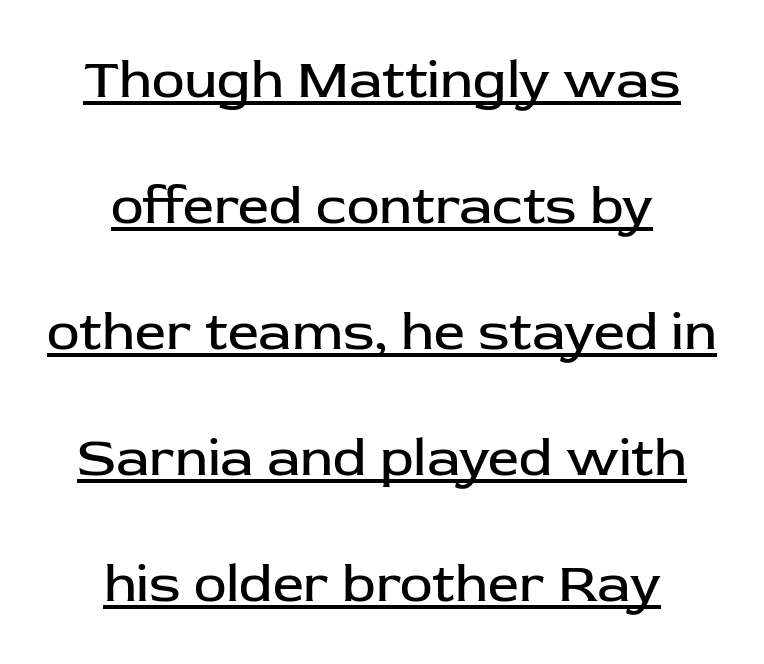
{"serif": "no", "italic": "no", "bold": "no", "weight": "regular", "width": "normal", "stroke_contrast": "low", "x_height": "medium", "monospaced": "no", "underline": "yes", "align": "center", "line_spacing": "loose", "line_spacing_ratio": 2.29, "letter_spacing": "normal", "letter_spacing_em": 0.0, "glyph_px": 55}
